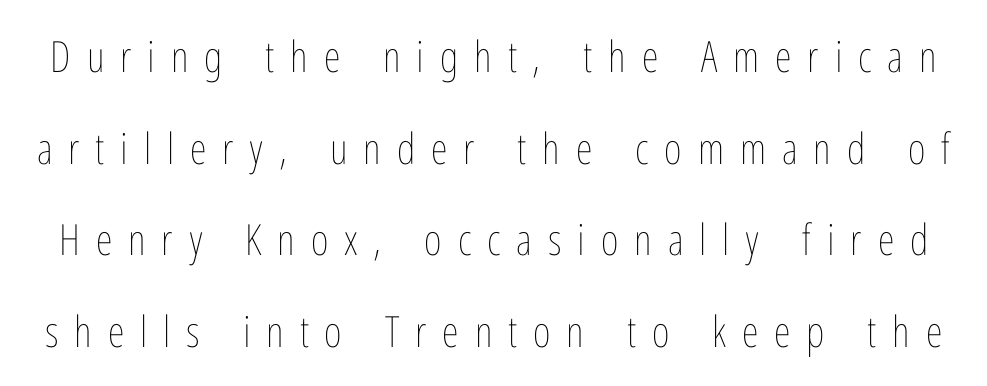
The image shows 43 px thin, condensed type, upright; set loose line spacing (2.13x), unusually wide letter spacing (+0.37 em), not underlined; low stroke contrast and a medium x-height.
